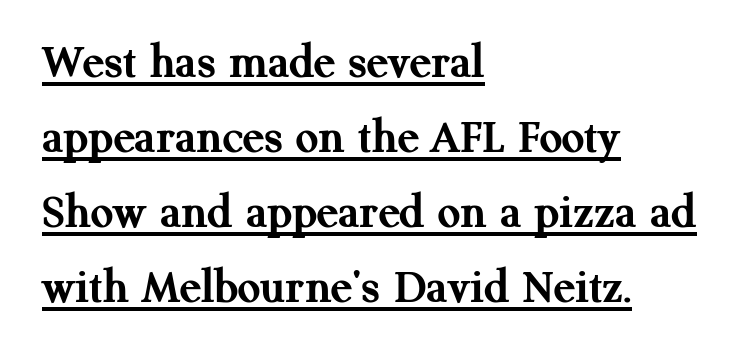
Q: Is the text bold? A: Yes.
Q: Is the text italic (slanted)? A: No, it is upright.
Q: Is the typeface a serif or a sans-serif typeface? A: Serif.
Q: Is the text underlined? A: Yes.
Q: How is the paragraph aligned? A: Left-aligned.
Q: Is the spacing between letters normal or unusually wide? A: Normal.
Q: Is the spacing between lines tight, normal or loose? A: Normal.
Q: Width (condensed, normal, or wide)? A: Normal.
Q: Stroke contrast? A: Medium.
Q: x-height? A: Medium.
Q: Monospaced? A: No.
